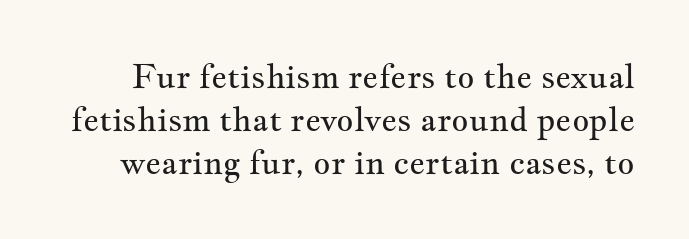
The image shows 33 px regular-weight, wide serif type, upright; set normal line spacing (1.31x), normal letter spacing, not underlined; medium stroke contrast and a small x-height.
